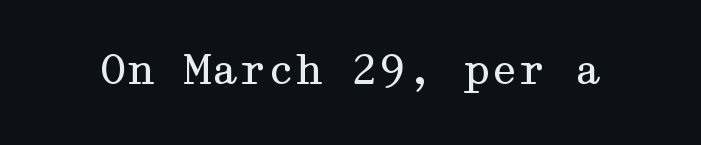
{"serif": "yes", "italic": "no", "bold": "no", "weight": "regular", "width": "wide", "stroke_contrast": "medium", "x_height": "medium", "underline": "no", "letter_spacing": "normal", "letter_spacing_em": 0.0, "glyph_px": 40}
